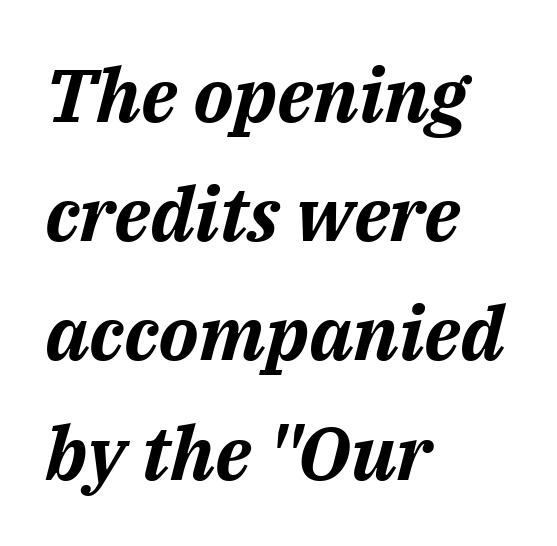
The image shows 75 px bold type, italic (leaning right); set left-aligned, normal line spacing (1.59x), normal letter spacing, not underlined; medium stroke contrast and a medium x-height.
